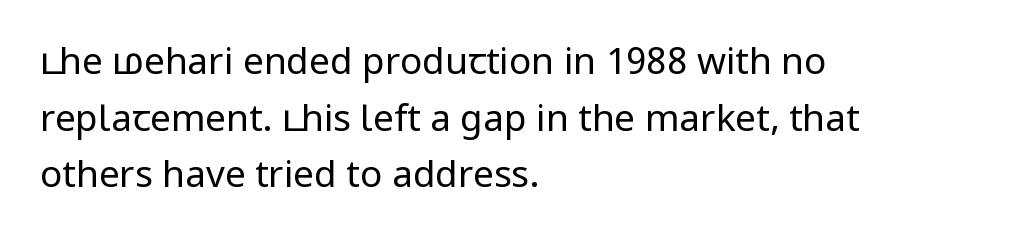
Q: Is the text bold? A: No.
Q: Is the text italic (slanted)? A: No, it is upright.
Q: Is the typeface a serif or a sans-serif typeface? A: Sans-serif.
Q: Is the text underlined? A: No.
Q: How is the paragraph aligned? A: Left-aligned.
Q: Is the spacing between letters normal or unusually wide? A: Normal.
Q: Is the spacing between lines tight, normal or loose? A: Normal.
Q: Width (condensed, normal, or wide)? A: Normal.
Q: Stroke contrast? A: Low.
Q: x-height? A: Medium.
Q: Monospaced? A: No.
